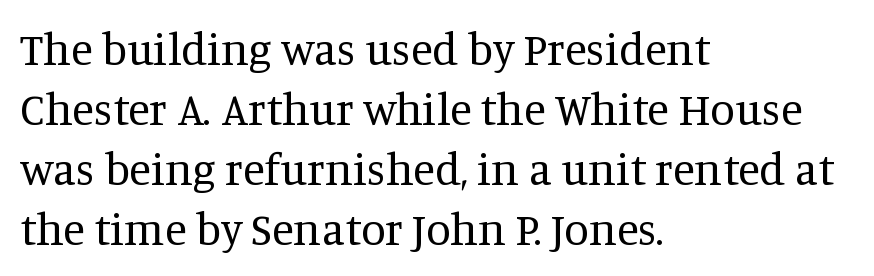
The foot of each line stays bare and open. The letterforms sit at book weight or below. Honestly, the letter spacing is just normal — you wouldn't notice it. Each new line begins a customary step beneath the previous one.
